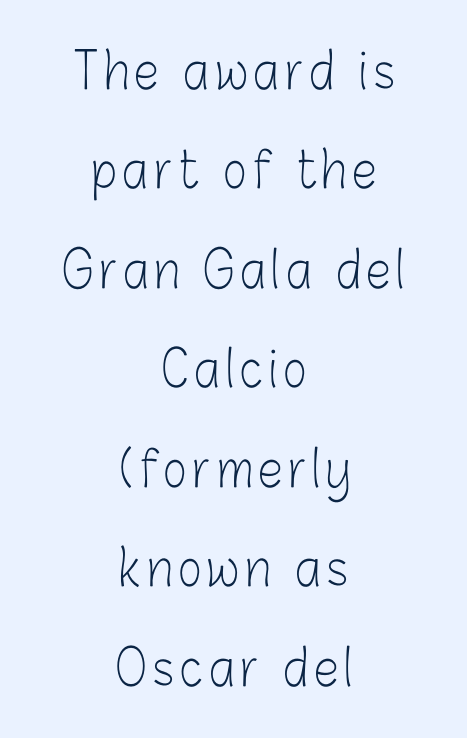
The image shows 50 px light, condensed sans-serif type, upright; set centered, loose line spacing (1.99x), not underlined; low stroke contrast and a medium x-height.
